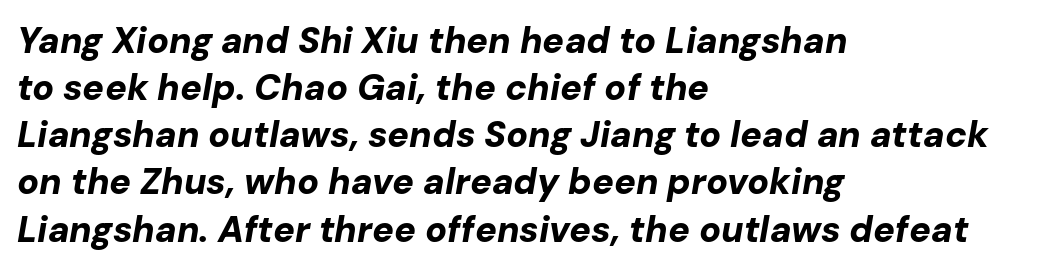
Default kerning and tracking; the words read as compact shapes. A classic flush-left, rag-right setting is used for this passage. These lines are rendered in a variable-pitch font. These lines were composed using italics. Chunky letters — that's bold for sure. Check the space under the baseline: it is left empty.
